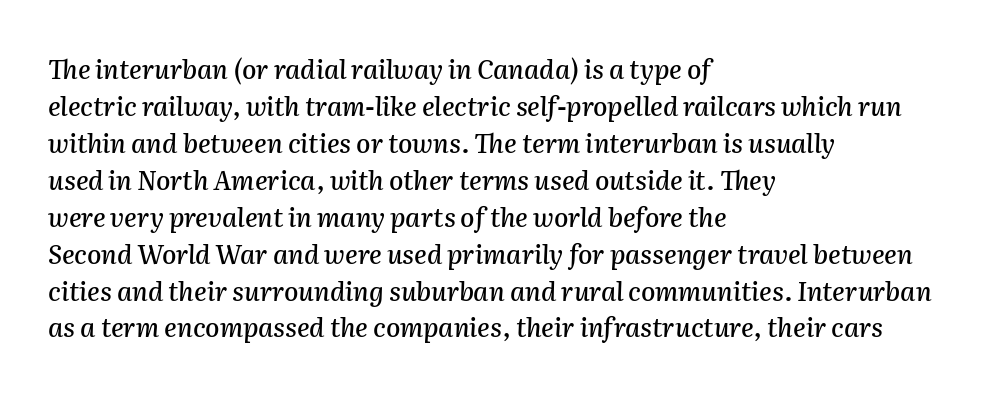
{"italic": "yes", "lean": "right", "slant_degrees": 2, "underline": "no", "align": "left", "line_spacing": "normal", "line_spacing_ratio": 1.42, "letter_spacing": "normal", "letter_spacing_em": 0.0, "glyph_px": 26}
